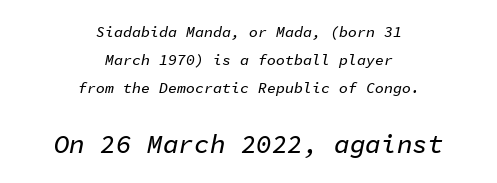
Q: Is the text italic (slanted)? A: Yes, it leans right by about 11 degrees.
Q: Is the text underlined? A: No.
Q: How is the paragraph aligned? A: Centered.
Q: Is the spacing between letters normal or unusually wide? A: Normal.
Q: Which block of text is set in a larger size, the first (top) or the second (bottom)? A: The second (bottom) one.
